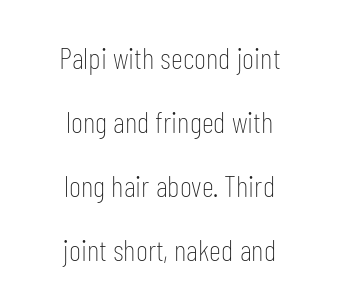
Q: Is the text bold? A: No.
Q: Is the text italic (slanted)? A: No, it is upright.
Q: Is the typeface a serif or a sans-serif typeface? A: Sans-serif.
Q: Is the text underlined? A: No.
Q: How is the paragraph aligned? A: Centered.
Q: Is the spacing between letters normal or unusually wide? A: Normal.
Q: Is the spacing between lines tight, normal or loose? A: Loose.
Q: Width (condensed, normal, or wide)? A: Condensed.
Q: Stroke contrast? A: Low.
Q: x-height? A: Medium.
Q: Monospaced? A: No.
